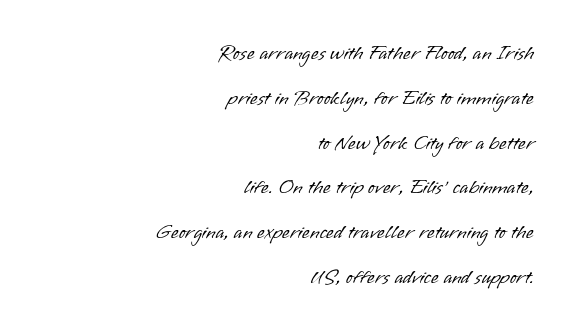
Q: Is the text bold? A: No.
Q: Is the text italic (slanted)? A: Yes.
Q: Is the text underlined? A: No.
Q: How is the paragraph aligned? A: Right-aligned.
Q: Is the spacing between letters normal or unusually wide? A: Normal.
Q: Is the spacing between lines tight, normal or loose? A: Loose.
